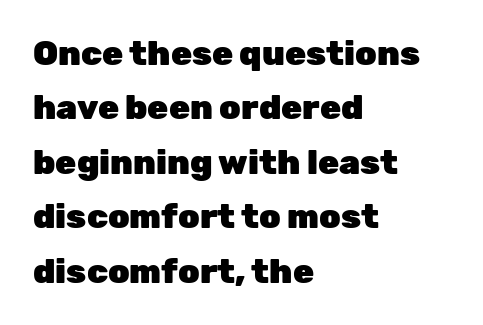
{"serif": "no", "italic": "no", "bold": "yes", "weight": "heavy", "width": "normal", "stroke_contrast": "low", "x_height": "medium", "monospaced": "no", "underline": "no", "align": "left", "line_spacing": "normal", "line_spacing_ratio": 1.6, "letter_spacing": "normal", "letter_spacing_em": 0.0, "glyph_px": 34}
